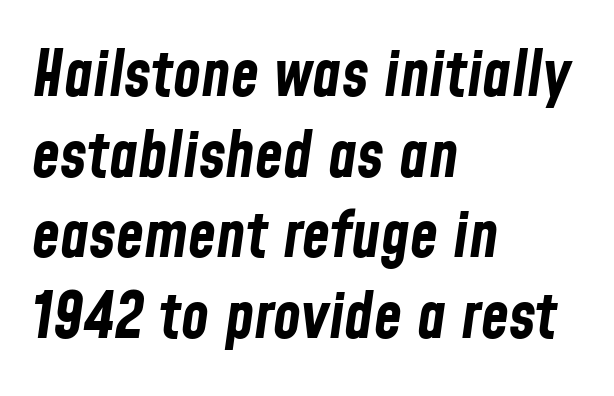
Q: Is the text bold? A: Yes.
Q: Is the text italic (slanted)? A: Yes, it leans right by about 8 degrees.
Q: Is the text underlined? A: No.
Q: How is the paragraph aligned? A: Left-aligned.
Q: Is the spacing between letters normal or unusually wide? A: Normal.
Q: Is the spacing between lines tight, normal or loose? A: Normal.
Q: Width (condensed, normal, or wide)? A: Condensed.
Q: Stroke contrast? A: Low.
Q: x-height? A: Medium.
Q: Monospaced? A: No.
